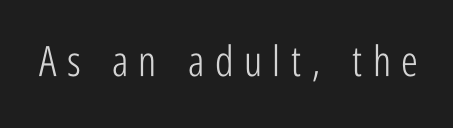
{"serif": "no", "italic": "no", "bold": "no", "weight": "light", "width": "condensed", "stroke_contrast": "low", "x_height": "medium", "monospaced": "no", "underline": "no", "letter_spacing": "wide", "letter_spacing_em": 0.25, "glyph_px": 42}
